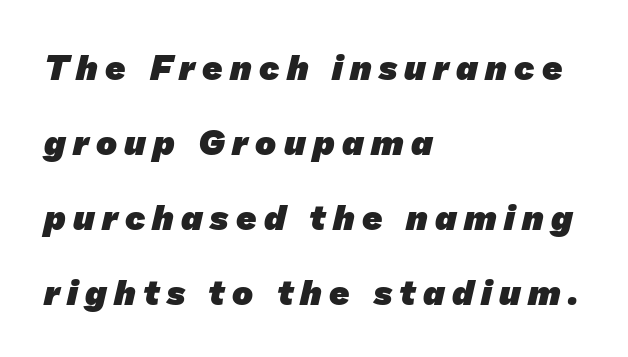
Q: Is the text bold? A: Yes.
Q: Is the typeface a serif or a sans-serif typeface? A: Sans-serif.
Q: Is the text underlined? A: No.
Q: How is the paragraph aligned? A: Left-aligned.
Q: Is the spacing between letters normal or unusually wide? A: Unusually wide.
Q: Is the spacing between lines tight, normal or loose? A: Loose.
Q: Width (condensed, normal, or wide)? A: Normal.
Q: Stroke contrast? A: Low.
Q: x-height? A: Medium.
Q: Monospaced? A: No.
